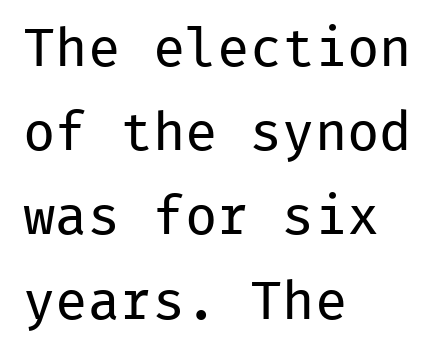
Q: Is the text bold? A: No.
Q: Is the text italic (slanted)? A: No, it is upright.
Q: Is the typeface a serif or a sans-serif typeface? A: Sans-serif.
Q: Is the text underlined? A: No.
Q: How is the paragraph aligned? A: Left-aligned.
Q: Is the spacing between letters normal or unusually wide? A: Normal.
Q: Is the spacing between lines tight, normal or loose? A: Normal.
Q: Width (condensed, normal, or wide)? A: Normal.
Q: Stroke contrast? A: Low.
Q: x-height? A: Medium.
Q: Monospaced? A: Yes.
